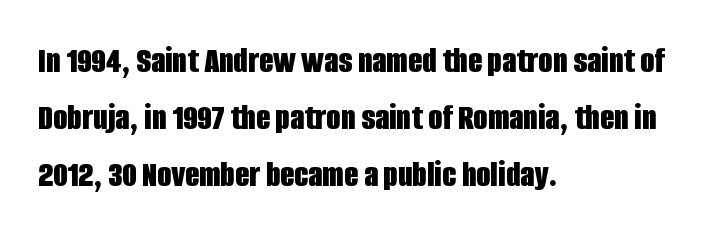
Q: Is the text bold? A: Yes.
Q: Is the text italic (slanted)? A: No, it is upright.
Q: Is the typeface a serif or a sans-serif typeface? A: Sans-serif.
Q: Is the text underlined? A: No.
Q: How is the paragraph aligned? A: Left-aligned.
Q: Is the spacing between letters normal or unusually wide? A: Normal.
Q: Is the spacing between lines tight, normal or loose? A: Normal.
Q: Width (condensed, normal, or wide)? A: Condensed.
Q: Stroke contrast? A: Low.
Q: x-height? A: Large.
Q: Monospaced? A: No.
